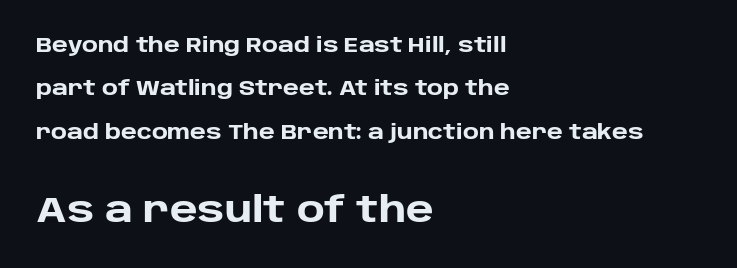
The image shows 35 px heavy sans-serif type, upright; set left-aligned, loose line spacing (2.17x), normal letter spacing, not underlined; the second (bottom) block is 1.75x larger; low stroke contrast and a large x-height.
